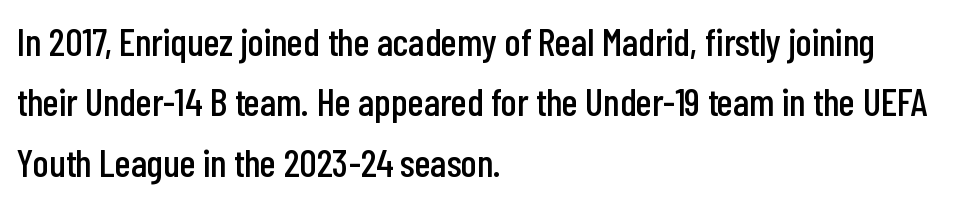
Q: Is the text italic (slanted)? A: No, it is upright.
Q: Is the typeface a serif or a sans-serif typeface? A: Sans-serif.
Q: Is the text underlined? A: No.
Q: How is the paragraph aligned? A: Left-aligned.
Q: Is the spacing between letters normal or unusually wide? A: Normal.
Q: Is the spacing between lines tight, normal or loose? A: Normal.
Q: Width (condensed, normal, or wide)? A: Condensed.
Q: Stroke contrast? A: Low.
Q: x-height? A: Medium.
Q: Monospaced? A: No.
